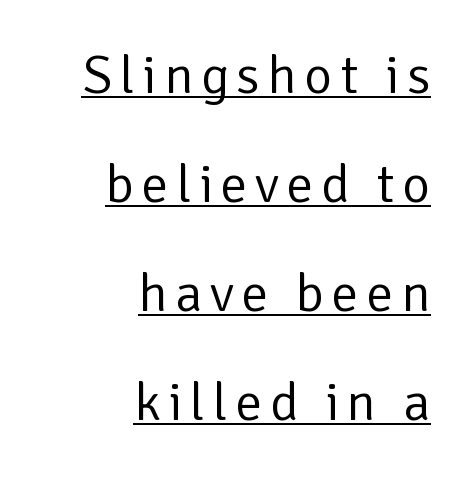
{"serif": "no", "italic": "no", "bold": "no", "weight": "regular", "width": "normal", "stroke_contrast": "low", "x_height": "medium", "monospaced": "no", "underline": "yes", "align": "right", "line_spacing": "loose", "line_spacing_ratio": 2.02, "glyph_px": 54}
